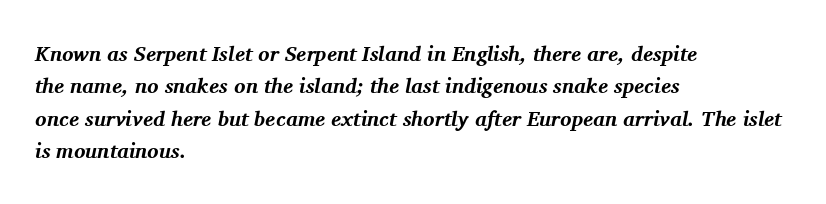
{"italic": "yes", "lean": "right", "slant_degrees": 11, "bold": "yes", "underline": "no", "align": "left", "line_spacing": "normal", "line_spacing_ratio": 1.54, "letter_spacing": "normal", "letter_spacing_em": 0.0, "glyph_px": 21}
